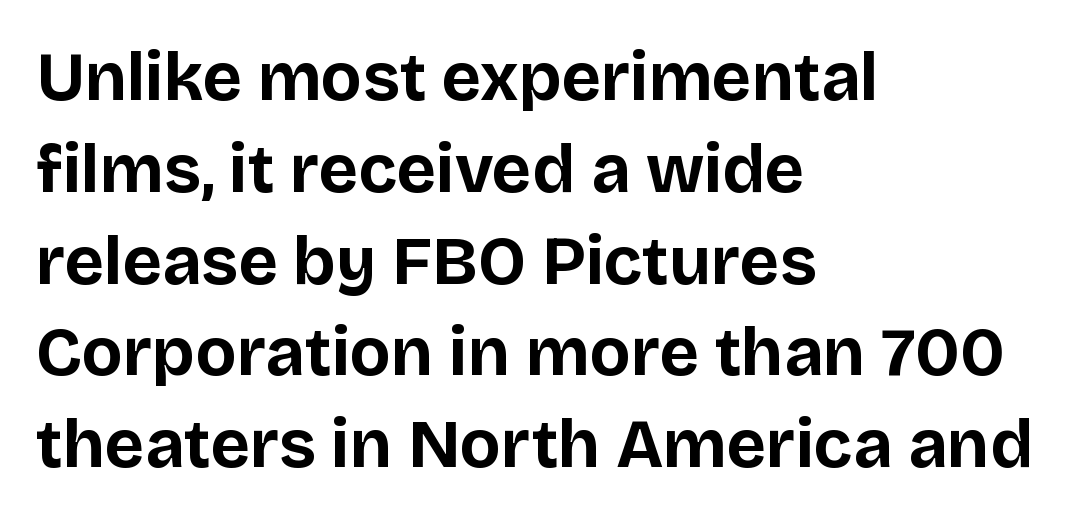
Q: Is the text bold? A: Yes.
Q: Is the text italic (slanted)? A: No, it is upright.
Q: Is the typeface a serif or a sans-serif typeface? A: Sans-serif.
Q: Is the text underlined? A: No.
Q: How is the paragraph aligned? A: Left-aligned.
Q: Is the spacing between letters normal or unusually wide? A: Normal.
Q: Is the spacing between lines tight, normal or loose? A: Normal.
Q: Width (condensed, normal, or wide)? A: Normal.
Q: Stroke contrast? A: Low.
Q: x-height? A: Large.
Q: Monospaced? A: No.
